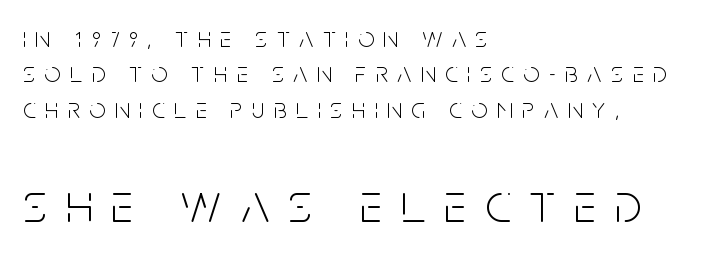
A classic flush-left, rag-right setting is used for this passage. Posture: vertical. You can tell from the bare stems that sans-serif type was used. How would I describe the line gaps? Plain and ordinary. Between one letter and the next there's a generous, obvious gap.
